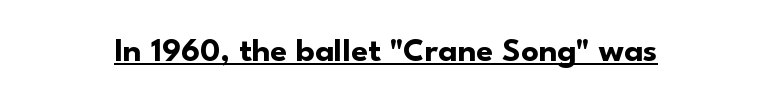
Q: Is the text bold? A: Yes.
Q: Is the text italic (slanted)? A: No, it is upright.
Q: Is the typeface a serif or a sans-serif typeface? A: Sans-serif.
Q: Is the text underlined? A: Yes.
Q: Is the spacing between letters normal or unusually wide? A: Normal.
Q: Width (condensed, normal, or wide)? A: Normal.
Q: Stroke contrast? A: Low.
Q: x-height? A: Small.
Q: Monospaced? A: No.
